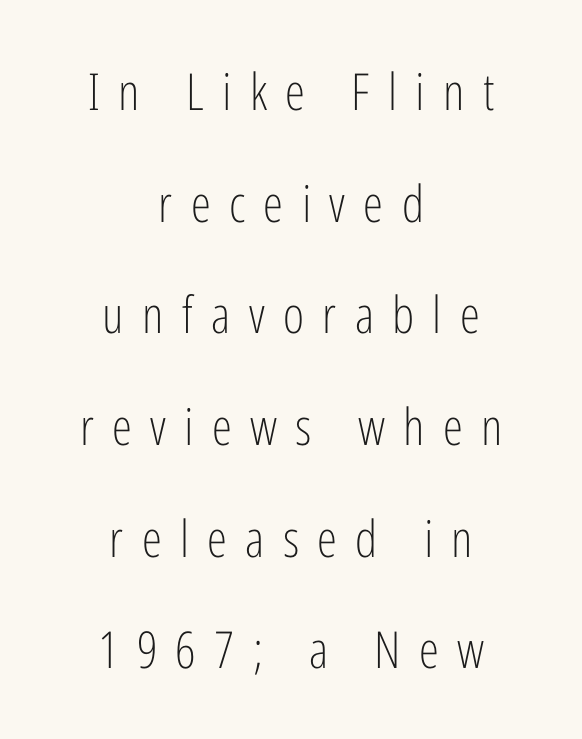
Q: Is the text bold? A: No.
Q: Is the text italic (slanted)? A: No, it is upright.
Q: Is the typeface a serif or a sans-serif typeface? A: Sans-serif.
Q: Is the text underlined? A: No.
Q: How is the paragraph aligned? A: Centered.
Q: Is the spacing between letters normal or unusually wide? A: Unusually wide.
Q: Is the spacing between lines tight, normal or loose? A: Loose.
Q: Width (condensed, normal, or wide)? A: Condensed.
Q: Stroke contrast? A: Low.
Q: x-height? A: Medium.
Q: Monospaced? A: No.
